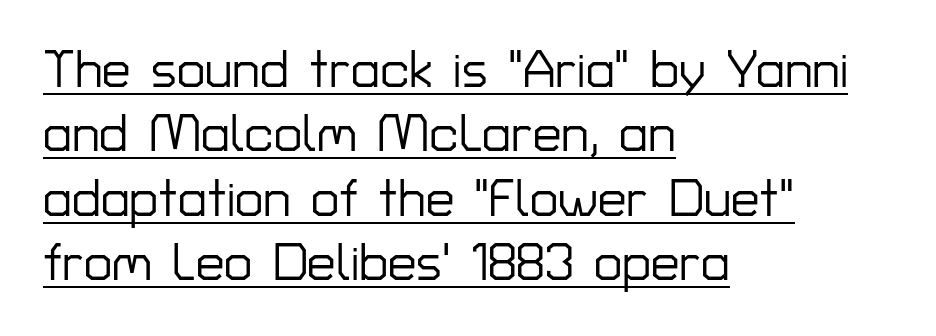
The image shows 51 px sans-serif type, upright; set left-aligned, normal line spacing (1.26x), normal letter spacing, underlined; low stroke contrast and a medium x-height.
